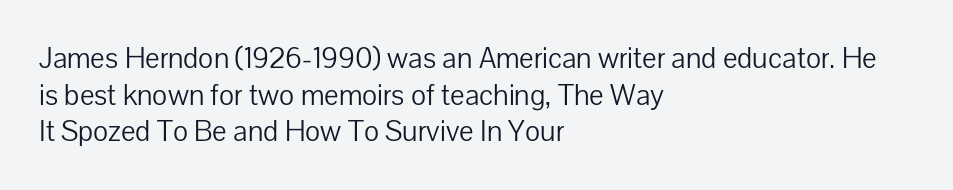
The image shows 29 px light sans-serif type, upright; set left-aligned, normal line spacing (1.26x), normal letter spacing, not underlined; low stroke contrast and a medium x-height.
